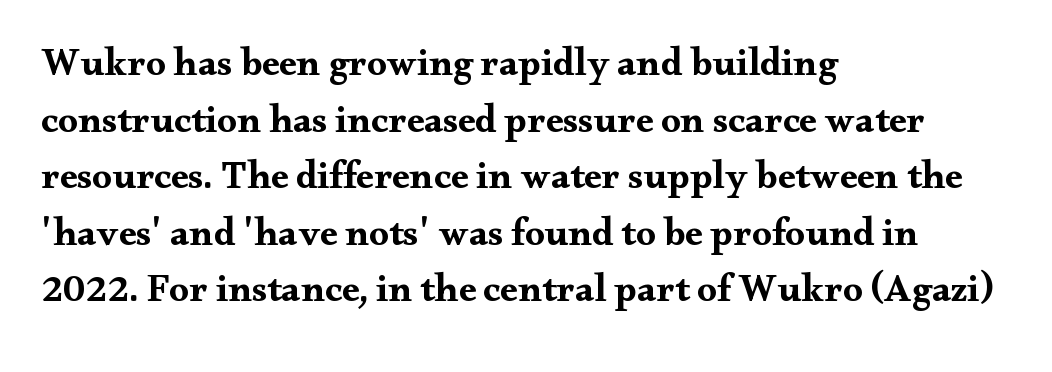
The image shows 39 px bold, wide serif type, upright; set left-aligned, normal line spacing (1.45x), normal letter spacing, not underlined; medium stroke contrast and a small x-height.
